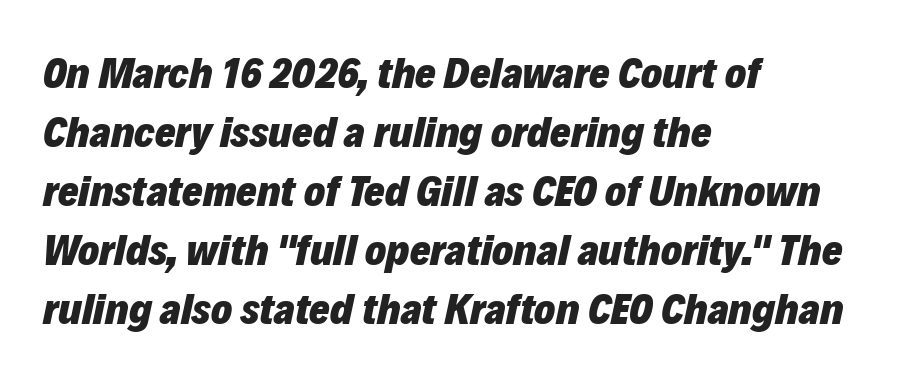
The image shows 44 px heavy type, italic (leaning right); set left-aligned, normal line spacing (1.34x), normal letter spacing, not underlined; low stroke contrast and a medium x-height.
